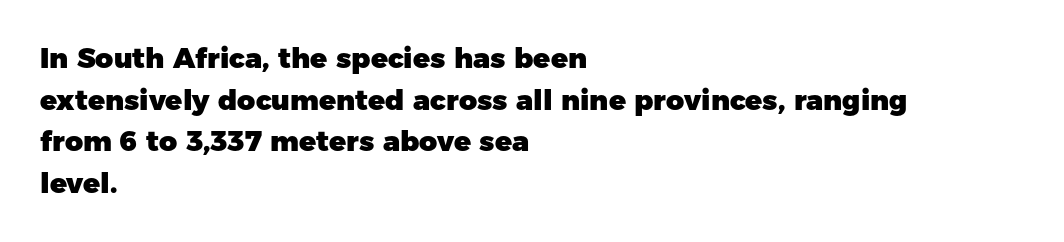
{"serif": "no", "italic": "no", "bold": "yes", "weight": "heavy", "width": "normal", "stroke_contrast": "low", "x_height": "medium", "monospaced": "no", "underline": "no", "align": "left", "line_spacing": "normal", "line_spacing_ratio": 1.49, "letter_spacing": "normal", "letter_spacing_em": 0.0, "glyph_px": 28}
